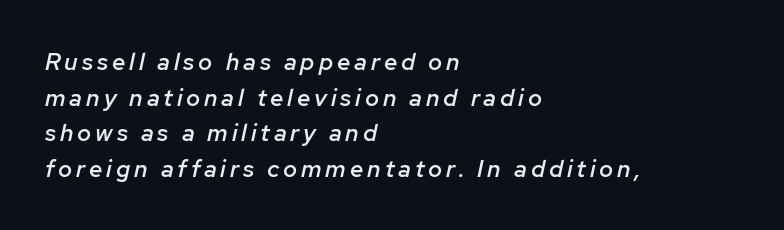
The image shows 24 px text type, italic (leaning right); set left-aligned, normal line spacing (1.48x), not underlined.
